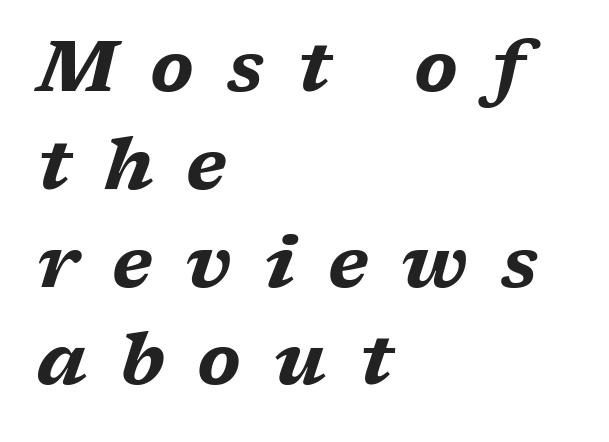
Students, observe: this is what conventionally led text looks like. Is the letter spacing exaggerated? Yes — the characters are pushed far apart. In CSS terms this would be text-align: left. Students, this is bold: see how much ink each stroke carries.
